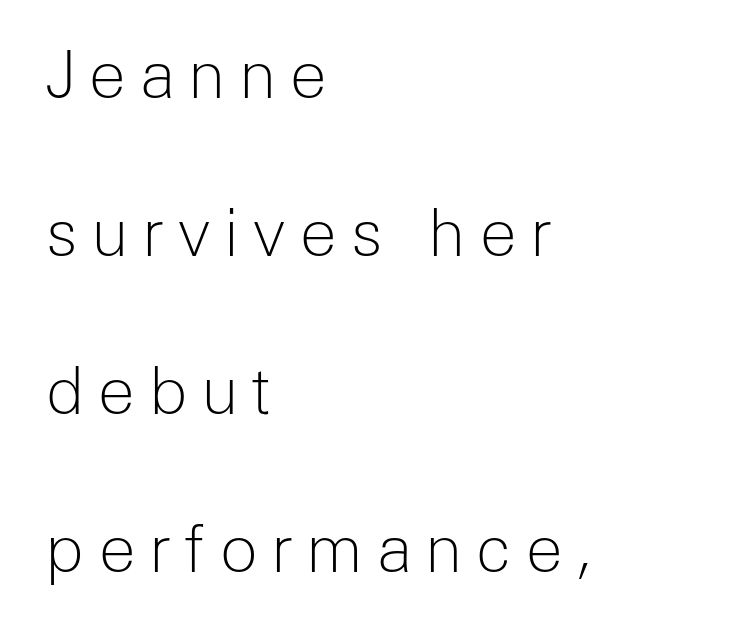
The image shows 64 px light sans-serif type, upright; set left-aligned, loose line spacing (2.47x), unusually wide letter spacing (+0.2 em), not underlined; low stroke contrast and a medium x-height.
